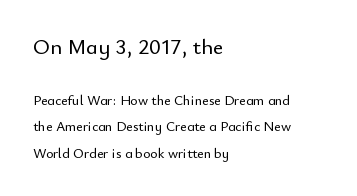
The specimen reads as upright at a glance. Rule under the text: the space is simply empty. The typesetter chose a ragged-right arrangement here. Does extra space separate the letters? No, they use regular spacing. These two chunks differ in scale, with the top chunk taking the larger measure.
